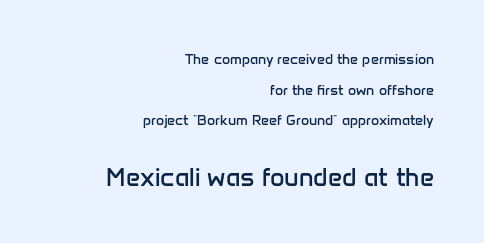
Does the leading feel generous? Absolutely, it's lavish. The foot of each line stays bare and open. Weight class: somewhere from thin through regular. Characters remain perfectly vertical along every line.
